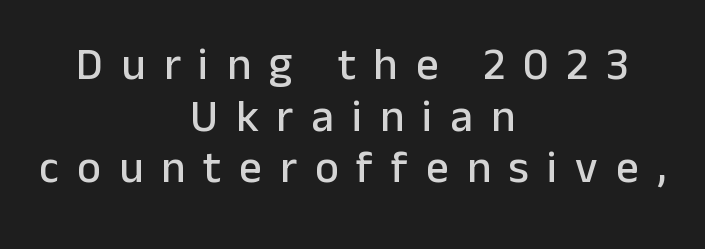
The image shows 45 px sans-serif type, upright; set centered, tight line spacing (1.15x), unusually wide letter spacing (+0.4 em), not underlined; low stroke contrast and a medium x-height.
